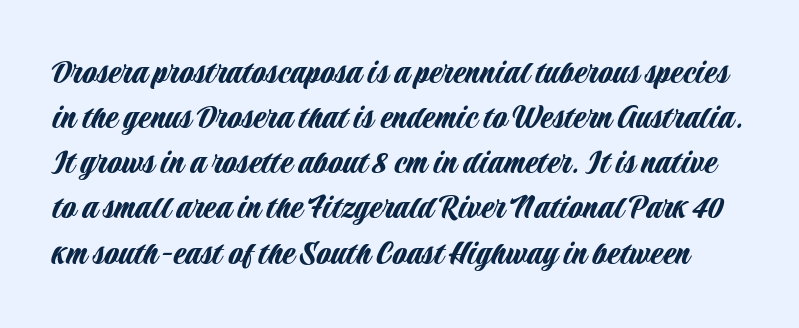
{"serif": "no", "width": "condensed", "stroke_contrast": "low", "x_height": "large", "monospaced": "no", "underline": "no", "line_spacing_ratio": 1.22, "letter_spacing": "normal", "letter_spacing_em": 0.0, "glyph_px": 37}
